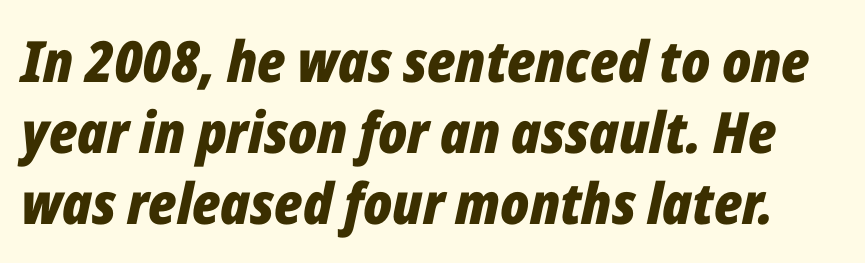
The image shows 57 px bold, condensed type, italic (leaning right); set normal line spacing (1.25x), normal letter spacing, not underlined; low stroke contrast and a medium x-height.
